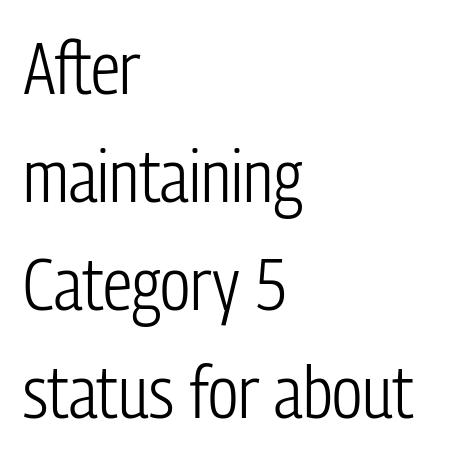
{"serif": "no", "italic": "no", "bold": "no", "weight": "light", "width": "condensed", "stroke_contrast": "low", "x_height": "medium", "monospaced": "no", "underline": "no", "align": "left", "line_spacing": "normal", "line_spacing_ratio": 1.48, "letter_spacing": "normal", "letter_spacing_em": 0.0, "glyph_px": 73}
